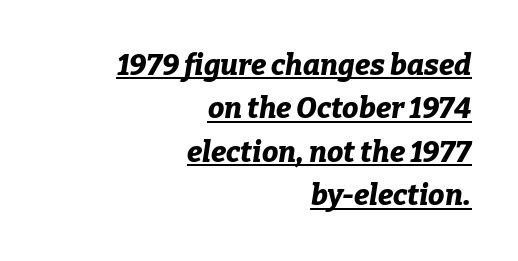
{"italic": "yes", "lean": "right", "slant_degrees": 9, "bold": "yes", "weight": "bold", "width": "normal", "stroke_contrast": "low", "x_height": "medium", "monospaced": "no", "underline": "yes", "align": "right", "line_spacing": "normal", "line_spacing_ratio": 1.5, "letter_spacing": "normal", "letter_spacing_em": 0.0, "glyph_px": 29}
